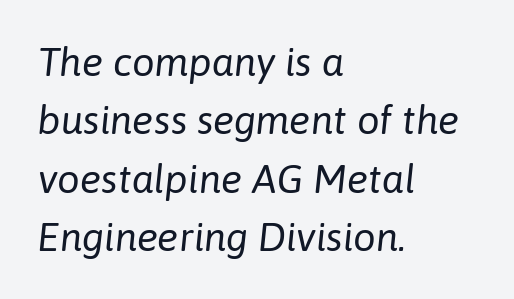
{"italic": "yes", "lean": "right", "slant_degrees": 6, "bold": "no", "weight": "regular", "width": "normal", "stroke_contrast": "low", "x_height": "medium", "monospaced": "no", "underline": "no", "align": "left", "line_spacing": "normal", "line_spacing_ratio": 1.46, "letter_spacing": "normal", "letter_spacing_em": 0.0, "glyph_px": 40}
